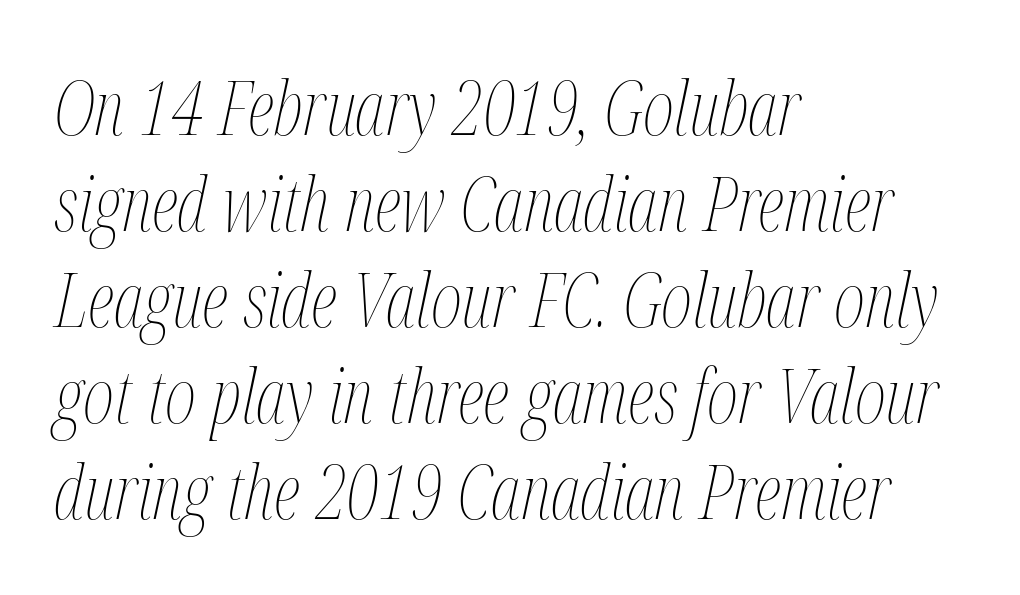
Q: Is the text bold? A: No.
Q: Is the text italic (slanted)? A: Yes, it leans right by about 12 degrees.
Q: Is the text underlined? A: No.
Q: How is the paragraph aligned? A: Left-aligned.
Q: Is the spacing between letters normal or unusually wide? A: Normal.
Q: Is the spacing between lines tight, normal or loose? A: Normal.
Q: Width (condensed, normal, or wide)? A: Condensed.
Q: Stroke contrast? A: Medium.
Q: x-height? A: Medium.
Q: Monospaced? A: No.
